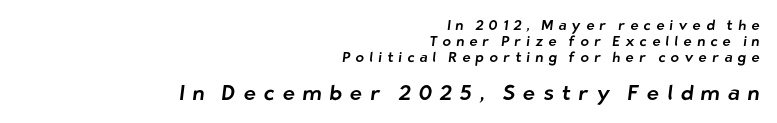
{"underline": "no", "align": "right", "line_spacing": "tight", "line_spacing_ratio": 1.14, "letter_spacing": "wide", "letter_spacing_em": 0.37, "larger_block": "second", "size_ratio": 1.5, "glyph_px": 21}
